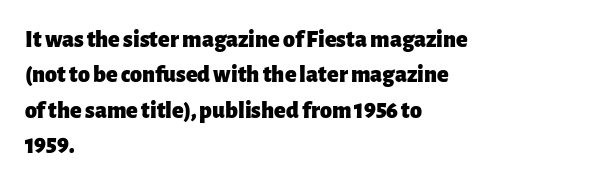
The baseline area is clear. Rendered with straight, roman letterforms. The face used here has the dense, thick strokes of a bold. One-word summary of the alignment: left.
